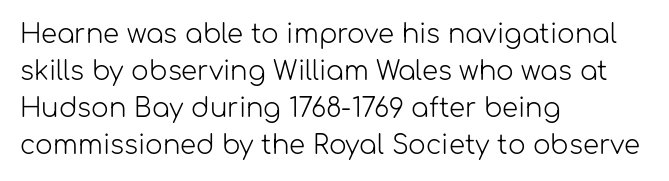
The image shows 26 px text type, upright; set left-aligned, normal line spacing (1.42x), normal letter spacing, not underlined.
